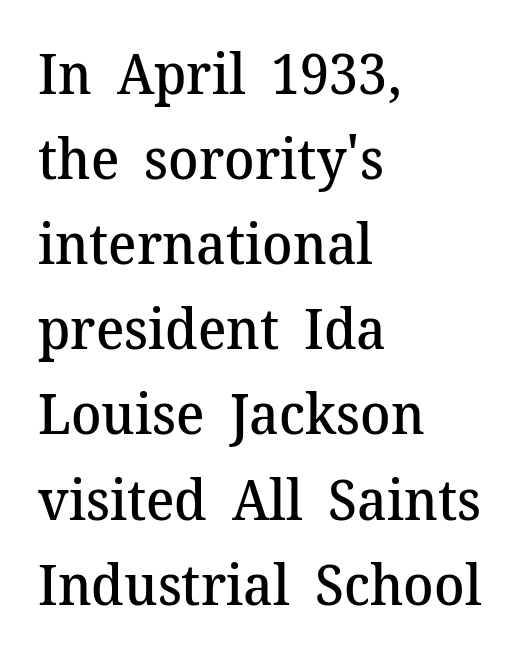
Successive baselines arrive at the customary interval. Here the glyphs are tracked normally, forming tight word shapes. Note the varied advance widths — an 'i' is clearly narrower than an 'm'. A fair bit of extra ink — the face is semibold, not bold.
